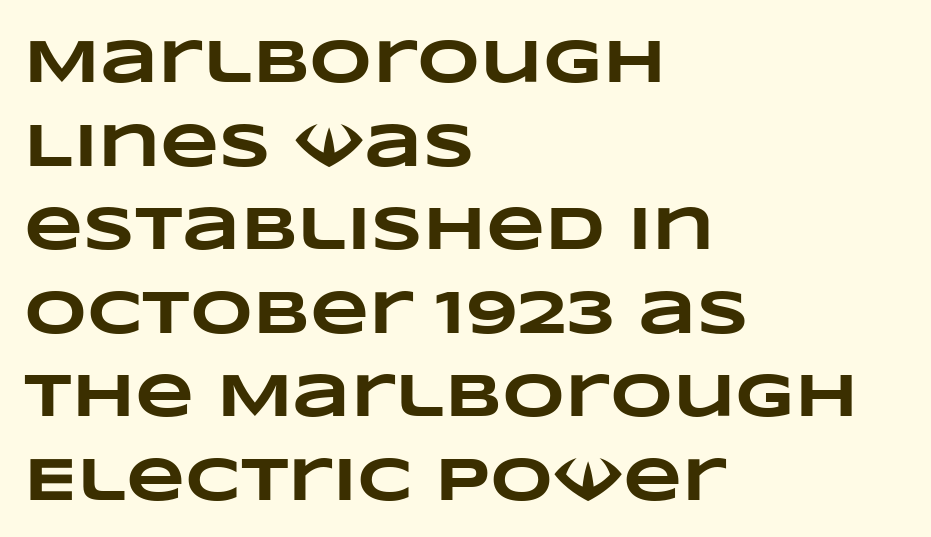
The tracking reads as untouched default to a designer's eye. The designer left line spacing at the default. Leftover space on each line is placed entirely after the last word. Lines of text with bare space underneath. The face used here is proportionally spaced, like ordinary book or web type.
